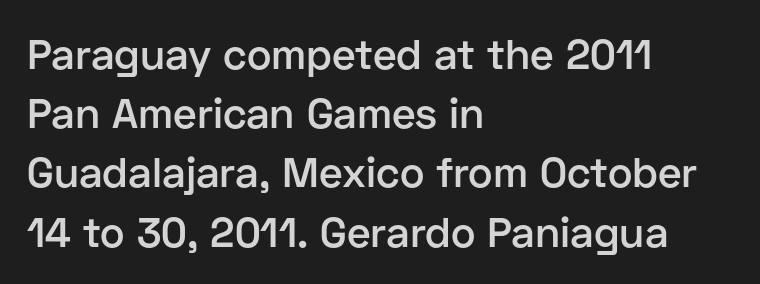
The image shows 42 px semibold sans-serif type, upright; set left-aligned, normal line spacing (1.41x), normal letter spacing, not underlined; low stroke contrast and a medium x-height.
